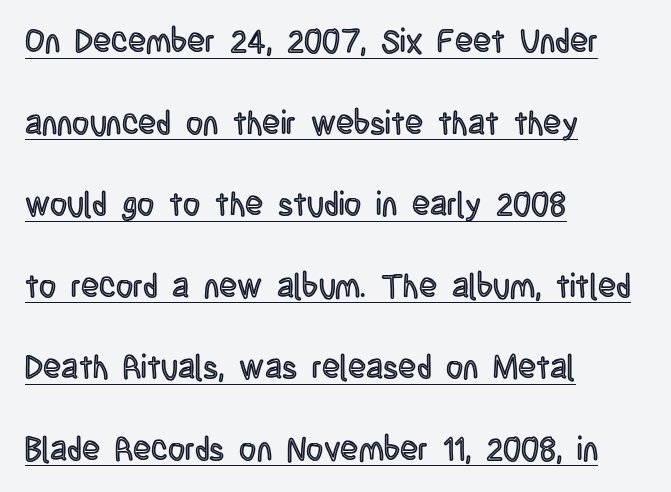
{"italic": "no", "width": "condensed", "x_height": "large", "monospaced": "no", "underline": "yes", "align": "left", "line_spacing": "loose", "line_spacing_ratio": 2.47, "letter_spacing": "normal", "letter_spacing_em": 0.0, "glyph_px": 33}
